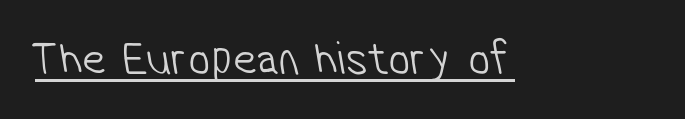
This is underlined copy, the kind a proofreader might mark for attention. There is no visible air inserted between adjacent glyphs. Is this a sans? Yes — the strokes have no serifs. The face used here is proportionally spaced, like ordinary book or web type. Letters have the restrained weight of plain body copy at most.
